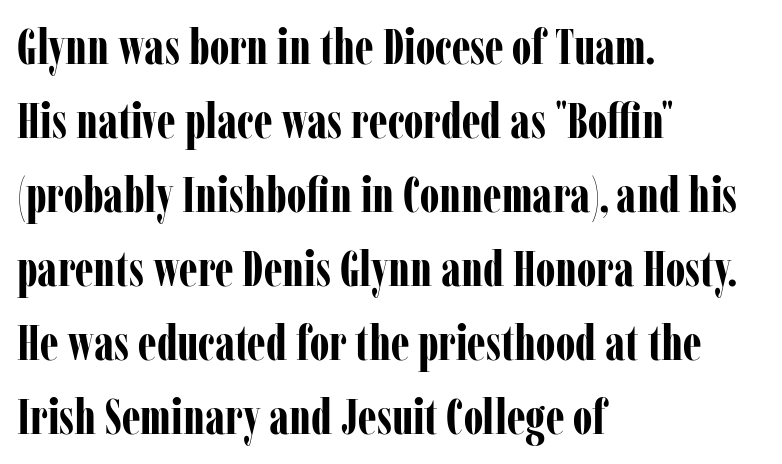
Glyph-to-glyph distance matches everyday printed text. Students, this is bold: see how much ink each stroke carries. Baseline-to-baseline distance is the conventional proportion of letter height. Note the varied advance widths — an 'i' is clearly narrower than an 'm'.
